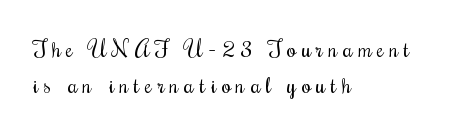
The image shows 23 px text type; set left-aligned, normal line spacing (1.58x), unusually wide letter spacing (+0.24 em), not underlined.
